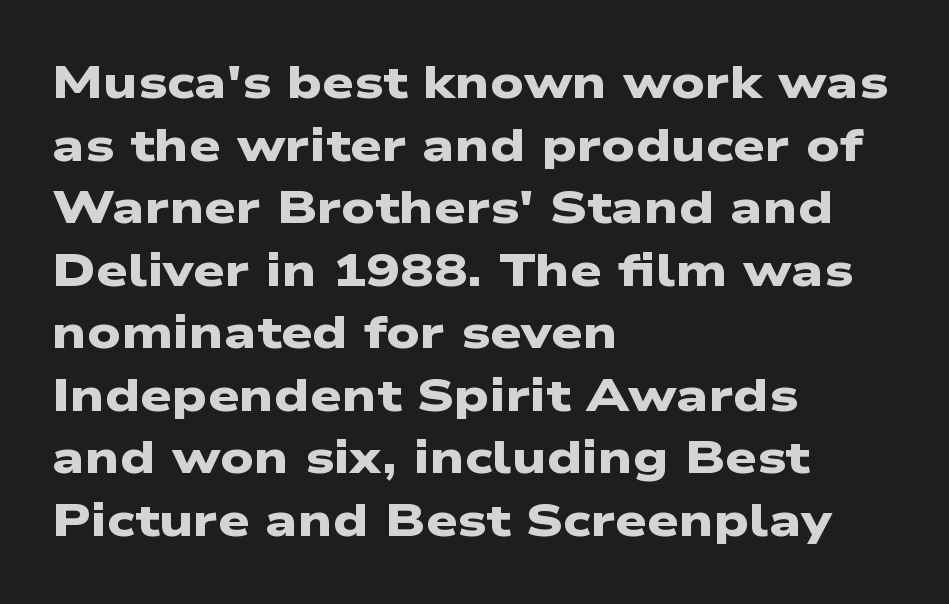
Q: Is the text bold? A: Yes.
Q: Is the typeface a serif or a sans-serif typeface? A: Sans-serif.
Q: Is the text underlined? A: No.
Q: How is the paragraph aligned? A: Left-aligned.
Q: Is the spacing between letters normal or unusually wide? A: Normal.
Q: Is the spacing between lines tight, normal or loose? A: Normal.
Q: Width (condensed, normal, or wide)? A: Wide.
Q: Stroke contrast? A: Low.
Q: x-height? A: Medium.
Q: Monospaced? A: No.
